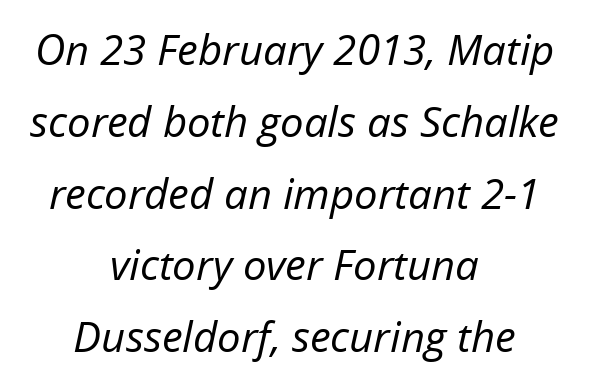
{"italic": "yes", "lean": "right", "slant_degrees": 12, "bold": "no", "weight": "regular", "width": "normal", "stroke_contrast": "low", "x_height": "medium", "monospaced": "no", "underline": "no", "align": "center", "line_spacing_ratio": 1.71, "letter_spacing": "normal", "letter_spacing_em": 0.0, "glyph_px": 42}
